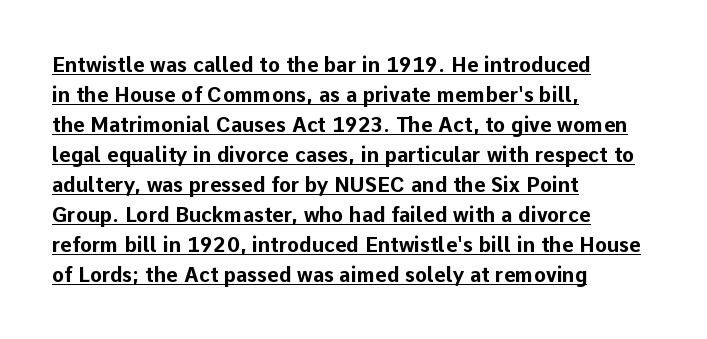
The sample's only ornament is a line tracing under the words. Does the leading feel generous? No, just average. Compared with a centered layout, this one pins lines to the left instead. Inter-character spacing is left at the font's built-in metrics. When letters stand straight like this, we call the style roman or upright. Typesetter's note: full bold, strokes at maximum text heaviness.
